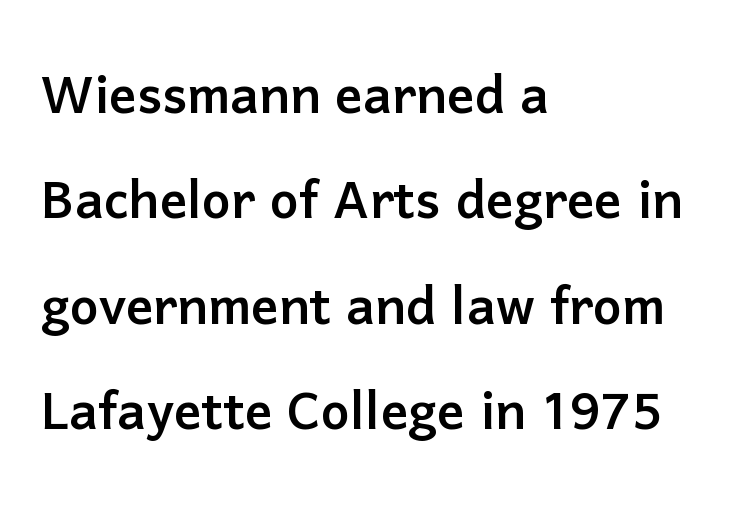
The image shows 68 px sans-serif type, upright; set left-aligned, normal line spacing (1.55x), normal letter spacing, not underlined; low stroke contrast and a medium x-height.
